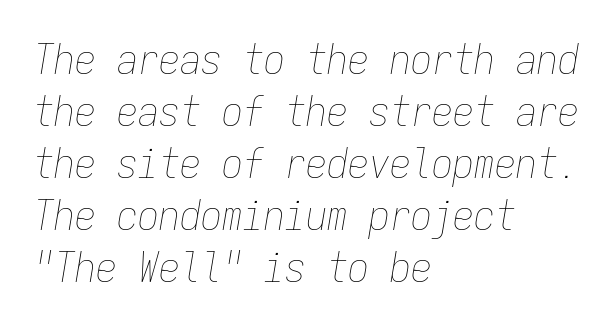
Q: Is the text bold? A: No.
Q: Is the text italic (slanted)? A: Yes, it leans right by about 9 degrees.
Q: Is the text underlined? A: No.
Q: How is the paragraph aligned? A: Left-aligned.
Q: Is the spacing between letters normal or unusually wide? A: Normal.
Q: Width (condensed, normal, or wide)? A: Condensed.
Q: Stroke contrast? A: Low.
Q: x-height? A: Medium.
Q: Monospaced? A: Yes.
